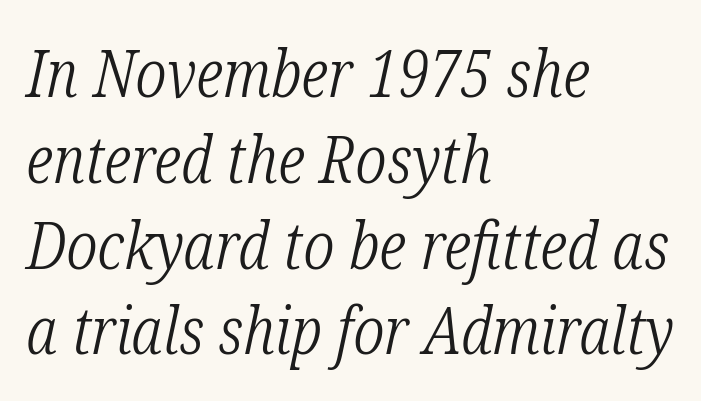
The image shows 66 px light, condensed serif type, italic (leaning right); set left-aligned, normal line spacing (1.3x), normal letter spacing, not underlined; low stroke contrast and a medium x-height.
